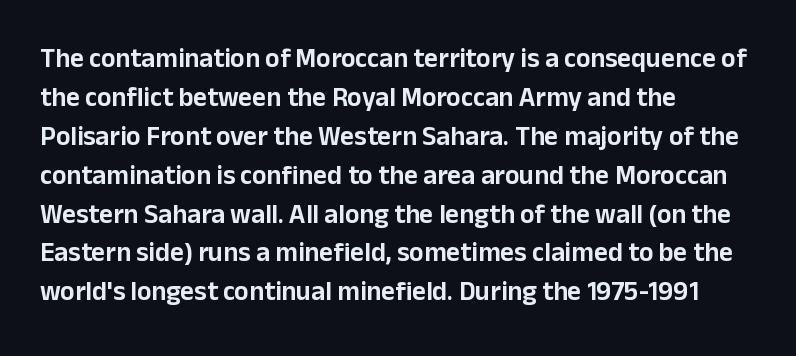
{"italic": "no", "underline": "no", "align": "left", "line_spacing": "normal", "line_spacing_ratio": 1.44, "letter_spacing": "normal", "letter_spacing_em": 0.0, "glyph_px": 27}
